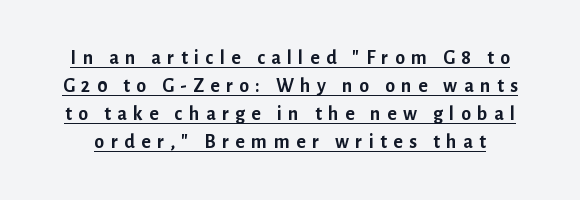
Nope, not italic — everything's standing straight. On the weight axis this lands at bold, roughly 700. Underlined type. The vertical gap from one line to the next is medium. Letter spacing: wide.
